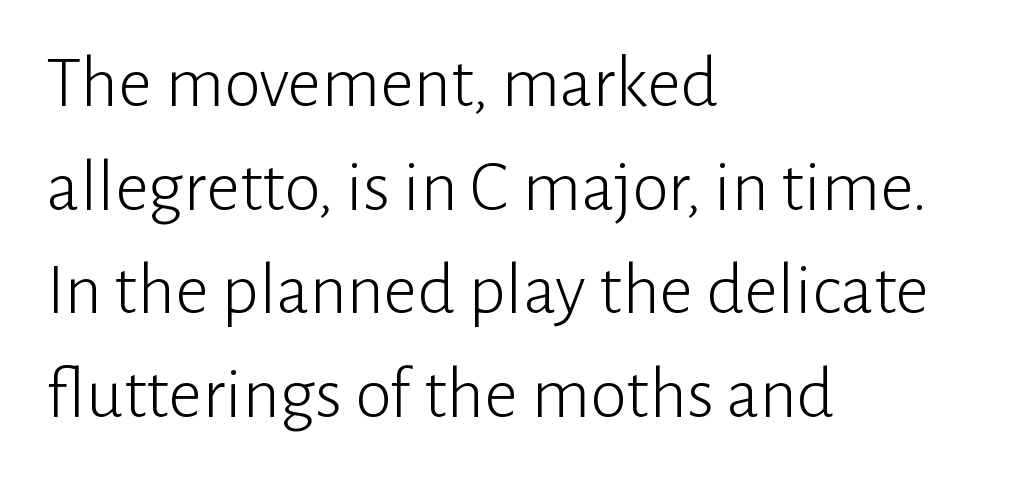
{"serif": "no", "italic": "no", "bold": "no", "weight": "light", "width": "normal", "stroke_contrast": "low", "x_height": "medium", "monospaced": "no", "underline": "no", "align": "left", "line_spacing": "normal", "line_spacing_ratio": 1.4, "letter_spacing": "normal", "letter_spacing_em": 0.0, "glyph_px": 74}
